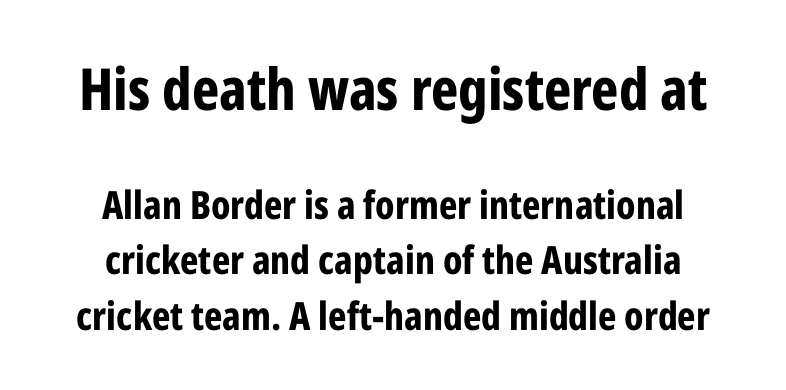
{"serif": "no", "italic": "no", "bold": "yes", "weight": "bold", "width": "condensed", "stroke_contrast": "low", "x_height": "medium", "monospaced": "no", "underline": "no", "align": "center", "line_spacing": "normal", "line_spacing_ratio": 1.42, "letter_spacing": "normal", "letter_spacing_em": 0.0, "larger_block": "first", "size_ratio": 1.49, "glyph_px": 58}
